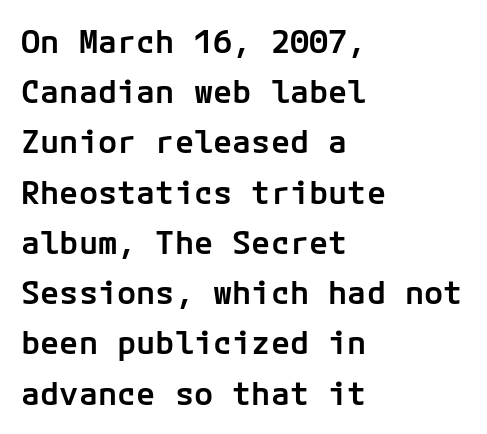
{"serif": "no", "italic": "no", "bold": "semi", "weight": "semibold", "width": "normal", "stroke_contrast": "low", "x_height": "medium", "underline": "no", "align": "left", "line_spacing": "normal", "line_spacing_ratio": 1.57, "letter_spacing": "normal", "letter_spacing_em": 0.0, "glyph_px": 32}
